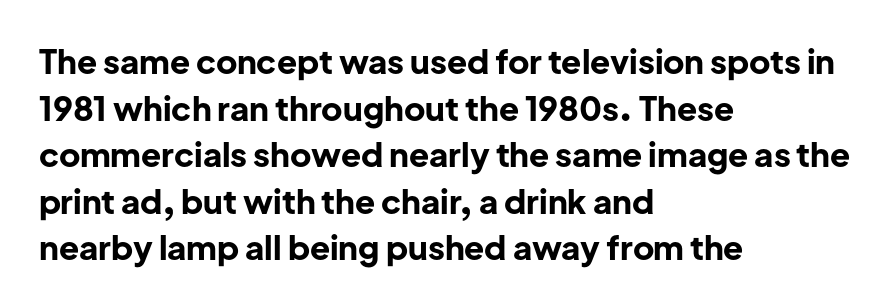
{"serif": "no", "italic": "no", "bold": "yes", "weight": "bold", "width": "normal", "stroke_contrast": "low", "x_height": "medium", "monospaced": "no", "underline": "no", "align": "left", "line_spacing": "normal", "line_spacing_ratio": 1.41, "letter_spacing": "normal", "letter_spacing_em": 0.0, "glyph_px": 33}
